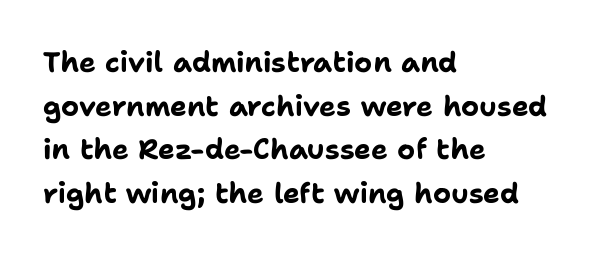
Q: Is the text bold? A: Yes.
Q: Is the text italic (slanted)? A: No, it is upright.
Q: Is the typeface a serif or a sans-serif typeface? A: Sans-serif.
Q: Is the text underlined? A: No.
Q: How is the paragraph aligned? A: Left-aligned.
Q: Is the spacing between letters normal or unusually wide? A: Normal.
Q: Is the spacing between lines tight, normal or loose? A: Normal.
Q: Width (condensed, normal, or wide)? A: Normal.
Q: Stroke contrast? A: Low.
Q: x-height? A: Medium.
Q: Monospaced? A: No.
